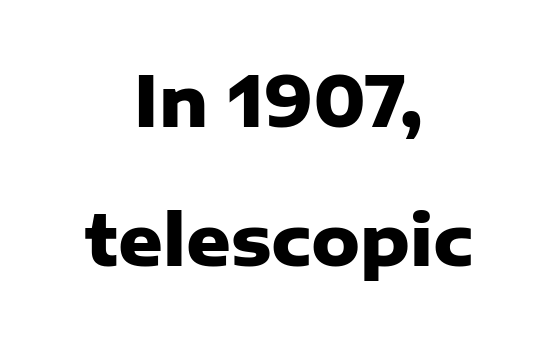
Glyph-to-glyph distance matches everyday printed text. Both edges are ragged and mirror each other, which tells us the setting is centered. These lines are rendered in a variable-pitch font. Underline: absent.
